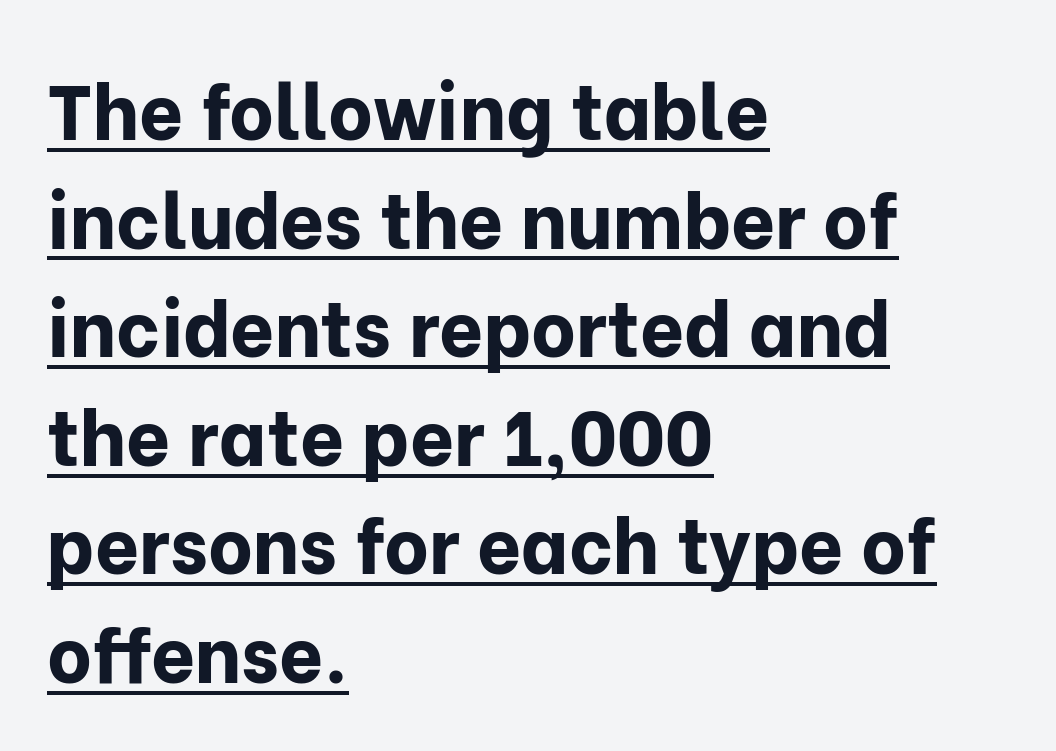
Q: Is the text bold? A: Yes.
Q: Is the text italic (slanted)? A: No, it is upright.
Q: Is the typeface a serif or a sans-serif typeface? A: Sans-serif.
Q: Is the text underlined? A: Yes.
Q: How is the paragraph aligned? A: Left-aligned.
Q: Is the spacing between letters normal or unusually wide? A: Normal.
Q: Is the spacing between lines tight, normal or loose? A: Normal.
Q: Width (condensed, normal, or wide)? A: Normal.
Q: Stroke contrast? A: Low.
Q: x-height? A: Medium.
Q: Monospaced? A: No.
